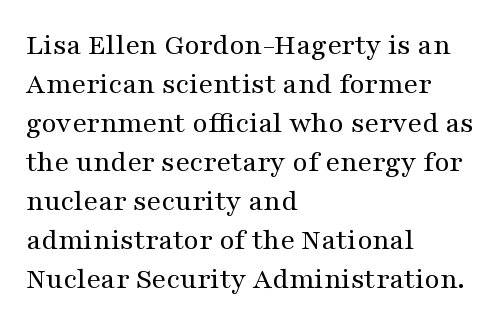
The typeface has the unassuming heft of standard copy or less. Do the letters lean? They stand straight. Short note: letters normally spaced. Words float on clear page, feet unadorned. Think of a printed novel: that variable character pitch is what you see here. The compositor pushed each line to the left boundary.
